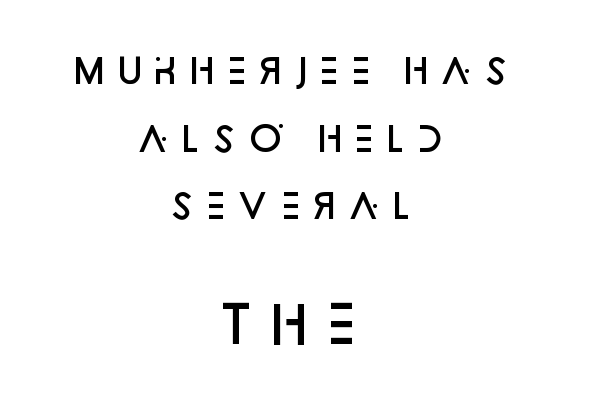
Do the characters align in a grid? No, the font is proportional. Of the two passages, the one underneath uses the larger point size. Each new line begins a long way beneath the previous one. Neither beginnings nor endings align; midpoints do.
